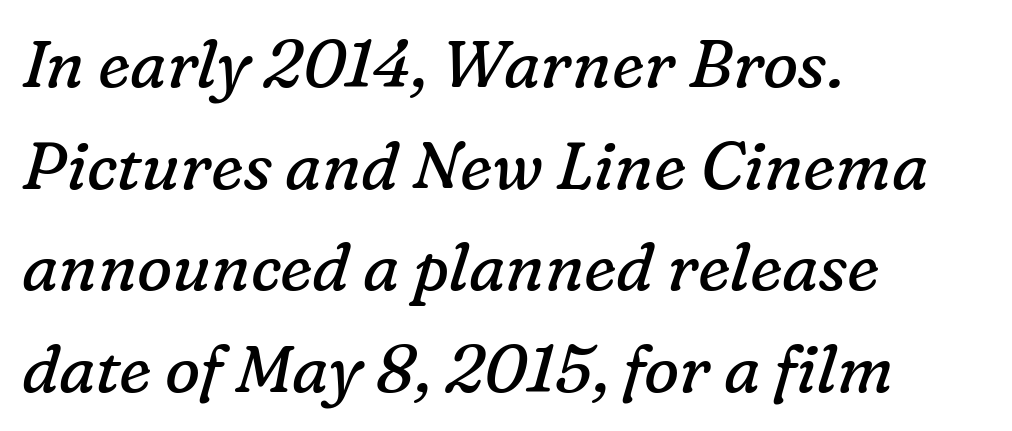
Q: Is the text bold? A: No.
Q: Is the text italic (slanted)? A: Yes, it leans right by about 16 degrees.
Q: Is the typeface a serif or a sans-serif typeface? A: Serif.
Q: Is the text underlined? A: No.
Q: How is the paragraph aligned? A: Left-aligned.
Q: Is the spacing between letters normal or unusually wide? A: Normal.
Q: Is the spacing between lines tight, normal or loose? A: Normal.
Q: Width (condensed, normal, or wide)? A: Normal.
Q: Stroke contrast? A: Low.
Q: x-height? A: Medium.
Q: Monospaced? A: No.
